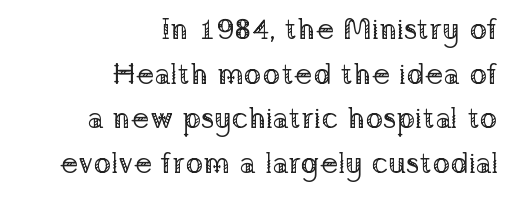
{"serif": "yes", "italic": "no", "bold": "no", "weight": "regular", "width": "normal", "stroke_contrast": "low", "x_height": "medium", "monospaced": "no", "underline": "no", "align": "right", "line_spacing": "normal", "line_spacing_ratio": 1.49, "letter_spacing": "normal", "letter_spacing_em": 0.0, "glyph_px": 30}
